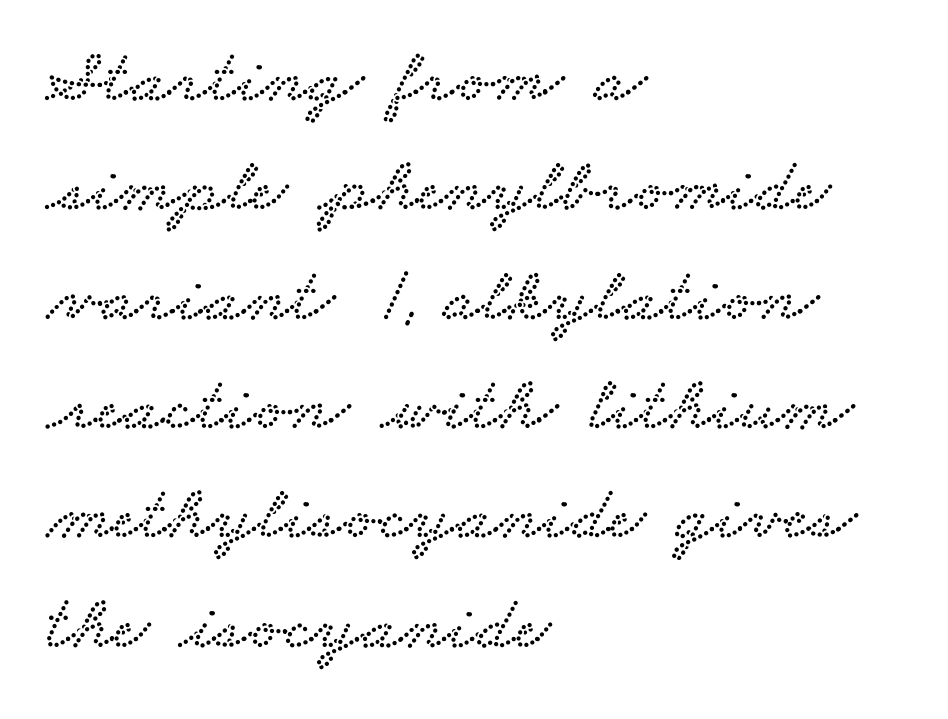
{"serif": "yes", "width": "wide", "stroke_contrast": "low", "x_height": "small", "monospaced": "no", "underline": "no", "align": "left", "line_spacing": "normal", "line_spacing_ratio": 1.42, "letter_spacing": "normal", "letter_spacing_em": 0.0, "glyph_px": 77}
